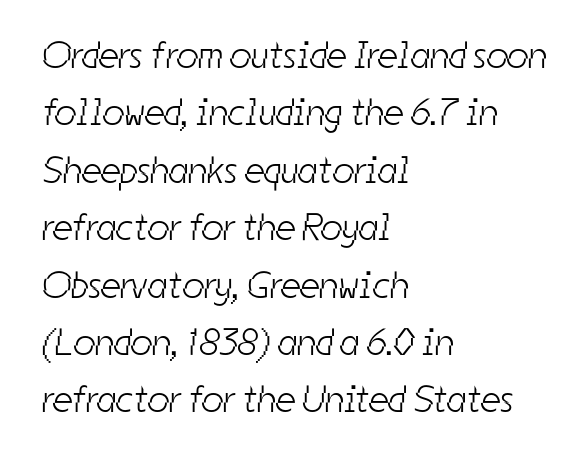
The gaps between neighbouring characters are ordinary and unremarkable. Proportional: the letters do not fall into vertical columns. Reading down the column, the eye jumps a familiar distance to each next line. Teacher's note: observe the even left margin — that is flush-left alignment. Unbolded letterforms with no extra heft.
